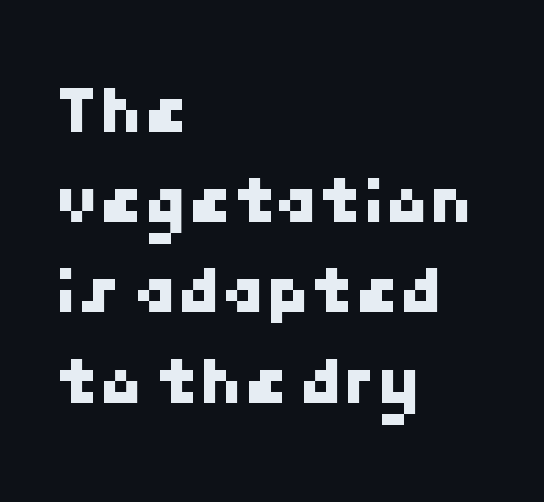
The image shows 71 px sans-serif type; set left-aligned, normal line spacing (1.27x), normal letter spacing, not underlined; low stroke contrast and a medium x-height.
